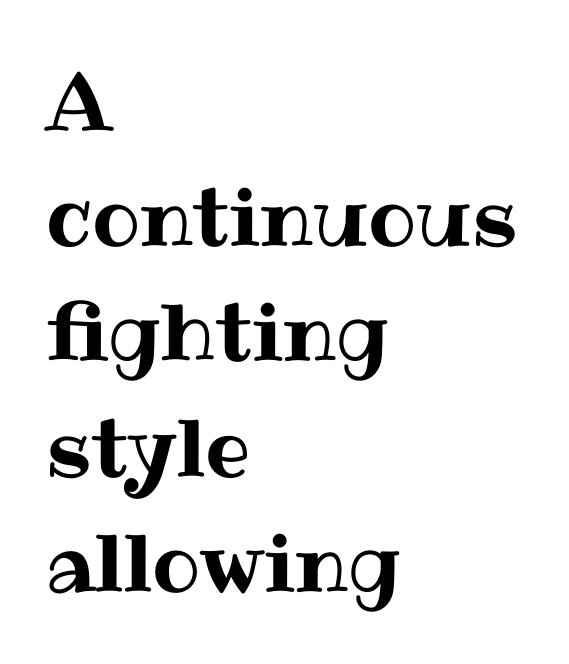
Caption: multi-line text, flush left, ragged right. Vertical strokes here are truly vertical. The letters advance in unequal steps, a hallmark of proportional type. The lines sit at an ordinary, default distance from one another.
